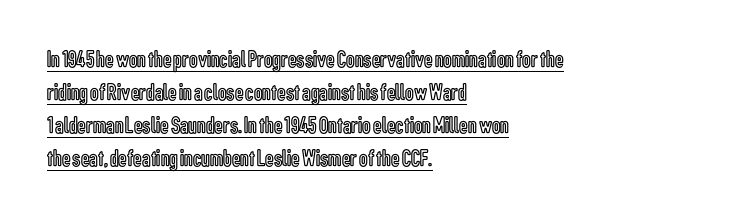
Q: Is the text italic (slanted)? A: No, it is upright.
Q: Is the text underlined? A: Yes.
Q: How is the paragraph aligned? A: Left-aligned.
Q: Is the spacing between letters normal or unusually wide? A: Normal.
Q: Is the spacing between lines tight, normal or loose? A: Normal.
